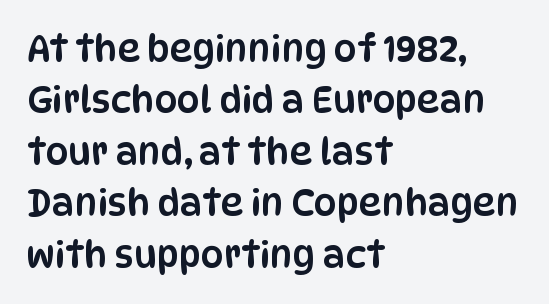
{"serif": "no", "italic": "no", "width": "condensed", "stroke_contrast": "low", "x_height": "large", "monospaced": "no", "underline": "no", "align": "left", "line_spacing": "normal", "line_spacing_ratio": 1.43, "letter_spacing": "normal", "letter_spacing_em": 0.0, "glyph_px": 36}
